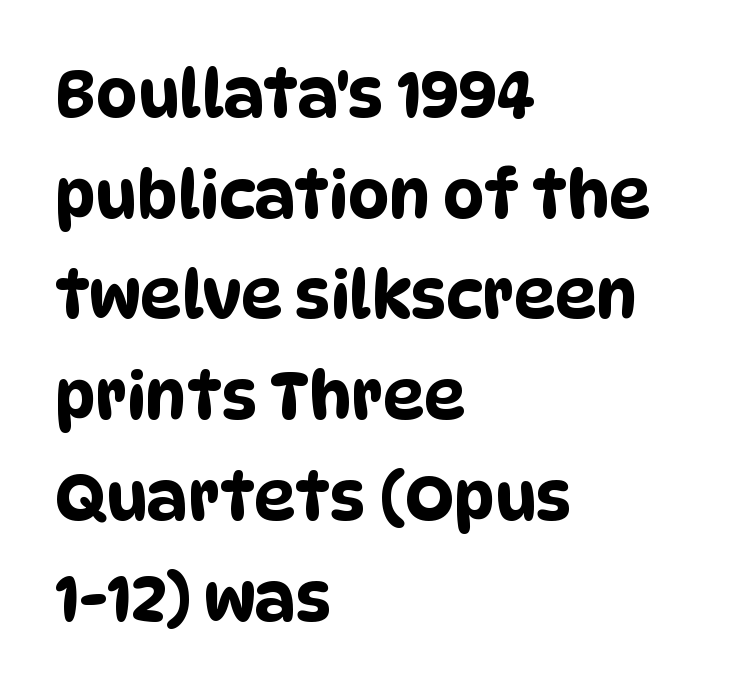
The image shows 65 px condensed sans-serif type; set left-aligned, normal line spacing (1.55x), normal letter spacing, not underlined; low stroke contrast and a large x-height.
